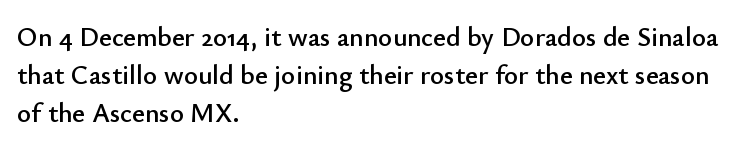
Q: Is the text italic (slanted)? A: No, it is upright.
Q: Is the text underlined? A: No.
Q: How is the paragraph aligned? A: Left-aligned.
Q: Is the spacing between letters normal or unusually wide? A: Normal.
Q: Is the spacing between lines tight, normal or loose? A: Normal.
